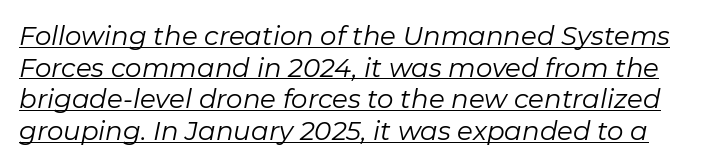
The image shows 26 px text type, italic (leaning right); set line spacing 1.22x, normal letter spacing, underlined.
